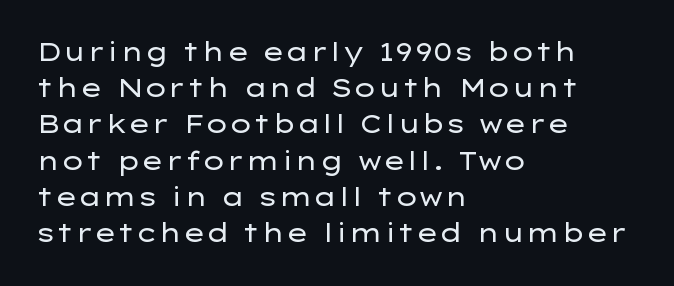
{"italic": "no", "bold": "no", "underline": "no", "align": "left", "line_spacing": "normal", "line_spacing_ratio": 1.45, "letter_spacing": "normal", "letter_spacing_em": 0.0, "glyph_px": 25}
